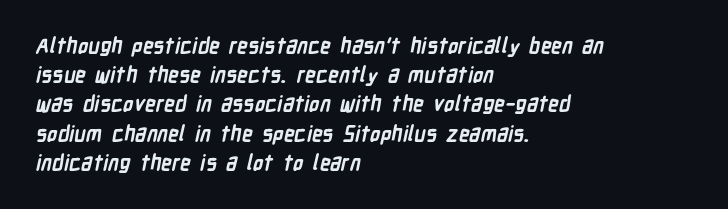
Set as a true bold cut, around the 700 mark. How would I describe the line gaps? Plain and ordinary. The lines are quadded left. Descenders hang freely into open space. Characters follow at the spacing the type designer built in.
